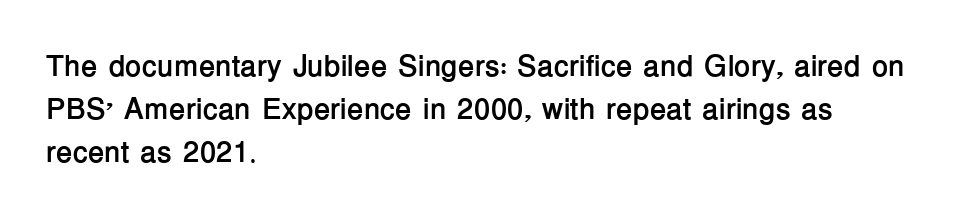
The glyphs are unaccompanied by any horizontal stroke below them. The line texture is even and compact thanks to regular tracking. These lines are set flush left with a ragged right edge. Plenty of ink on the page — the face is bold. Each letter's strokes conclude bluntly, with no projecting serifs. The designer left line spacing at the default.
